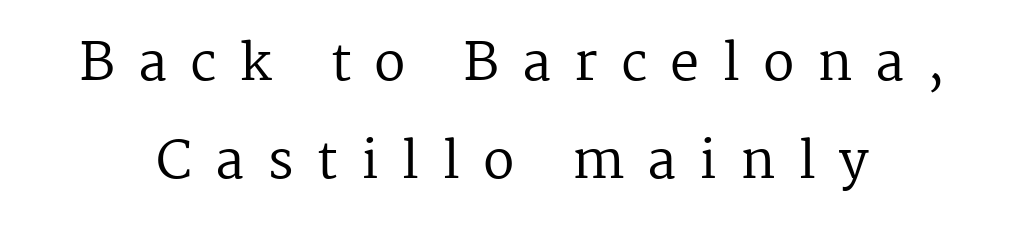
The image shows 52 px regular-weight serif type, upright; set line spacing 1.89x, unusually wide letter spacing (+0.44 em), not underlined; medium stroke contrast and a medium x-height.
